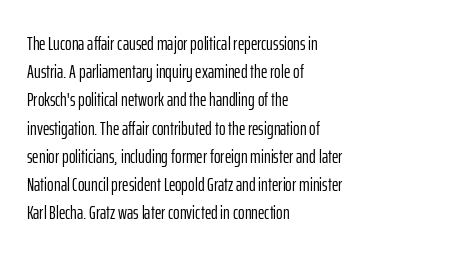
{"italic": "no", "bold": "no", "underline": "no", "align": "left", "line_spacing": "normal", "line_spacing_ratio": 1.41, "letter_spacing": "normal", "letter_spacing_em": 0.0, "glyph_px": 20}
